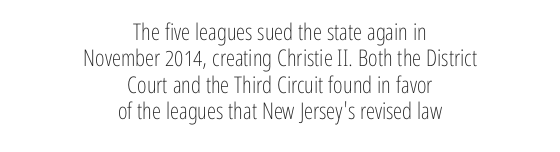
{"italic": "no", "bold": "no", "underline": "no", "align": "center", "line_spacing": "tight", "line_spacing_ratio": 1.15, "letter_spacing": "normal", "letter_spacing_em": 0.0, "glyph_px": 23}
